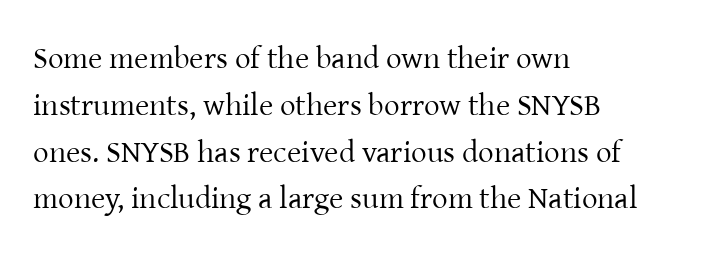
Q: Is the text bold? A: No.
Q: Is the text italic (slanted)? A: No, it is upright.
Q: Is the typeface a serif or a sans-serif typeface? A: Serif.
Q: Is the text underlined? A: No.
Q: How is the paragraph aligned? A: Left-aligned.
Q: Is the spacing between letters normal or unusually wide? A: Normal.
Q: Is the spacing between lines tight, normal or loose? A: Normal.
Q: Width (condensed, normal, or wide)? A: Normal.
Q: Stroke contrast? A: Low.
Q: x-height? A: Medium.
Q: Monospaced? A: No.
